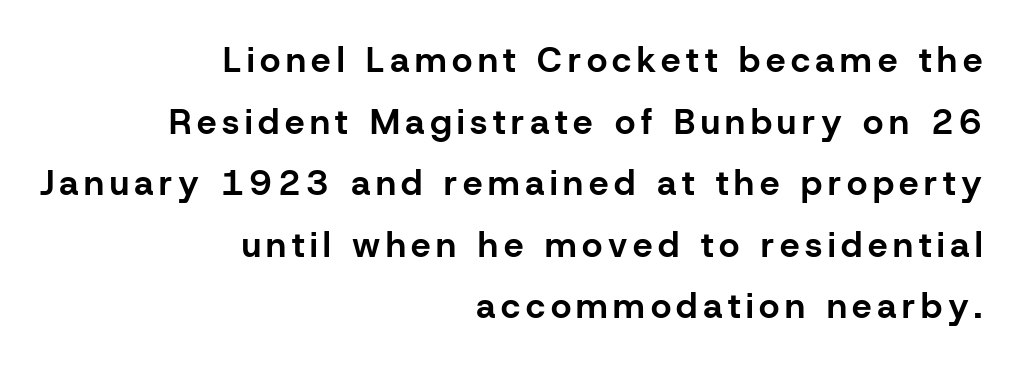
{"serif": "no", "italic": "no", "bold": "yes", "weight": "bold", "width": "normal", "stroke_contrast": "low", "x_height": "medium", "monospaced": "no", "underline": "no", "align": "right", "line_spacing_ratio": 1.76, "glyph_px": 35}
